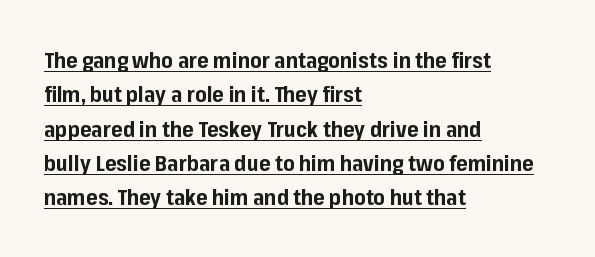
Q: Is the text bold? A: Yes.
Q: Is the text italic (slanted)? A: No, it is upright.
Q: Is the text underlined? A: Yes.
Q: How is the paragraph aligned? A: Left-aligned.
Q: Is the spacing between letters normal or unusually wide? A: Normal.
Q: Is the spacing between lines tight, normal or loose? A: Normal.
